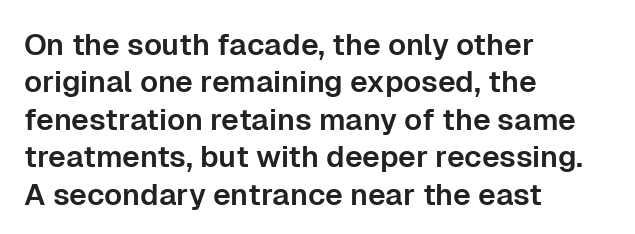
One-word summary of the alignment: left. You can tell it's not italic because the verticals are truly vertical. Bare-footed words on every line. This rendering employs a face without finishing strokes, i.e., a sans-serif. Compared with typical paragraphs, the rows here are spaced about the same. The line texture is even and compact thanks to regular tracking.
